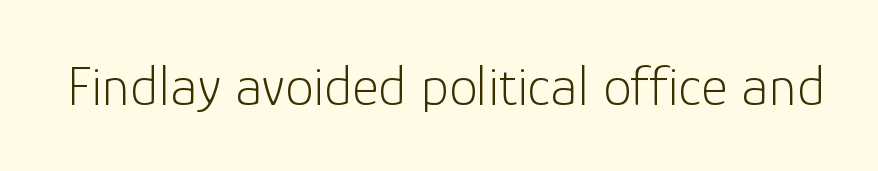
{"serif": "no", "italic": "no", "bold": "no", "weight": "light", "width": "normal", "stroke_contrast": "low", "x_height": "medium", "monospaced": "no", "underline": "no", "letter_spacing": "normal", "letter_spacing_em": 0.0, "glyph_px": 57}
